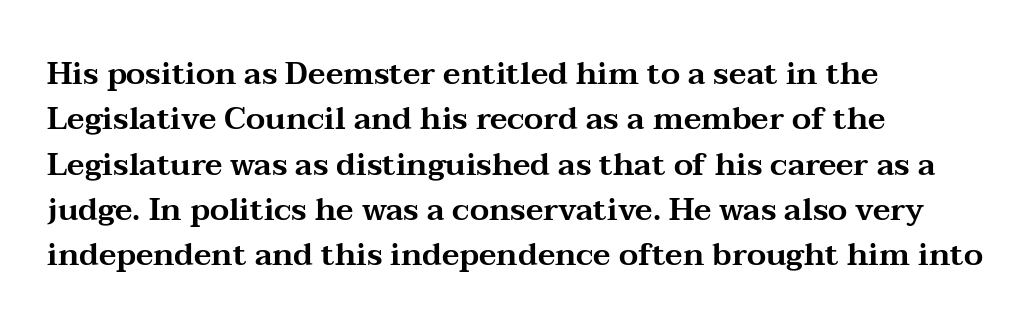
{"serif": "yes", "italic": "no", "width": "wide", "stroke_contrast": "medium", "x_height": "medium", "monospaced": "no", "underline": "no", "align": "left", "line_spacing": "normal", "line_spacing_ratio": 1.46, "letter_spacing": "normal", "letter_spacing_em": 0.0, "glyph_px": 31}
